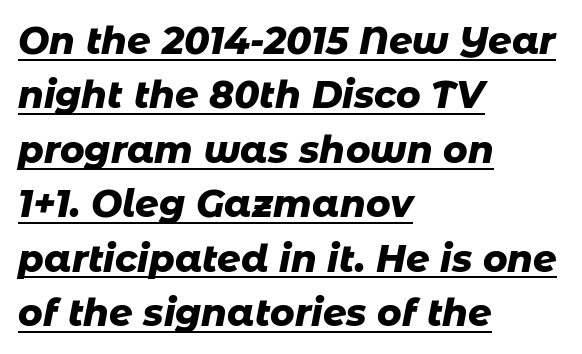
{"italic": "yes", "lean": "right", "slant_degrees": 11, "bold": "yes", "weight": "heavy", "width": "normal", "stroke_contrast": "low", "x_height": "medium", "monospaced": "no", "underline": "yes", "align": "left", "line_spacing": "normal", "line_spacing_ratio": 1.47, "letter_spacing": "normal", "letter_spacing_em": 0.0, "glyph_px": 37}
